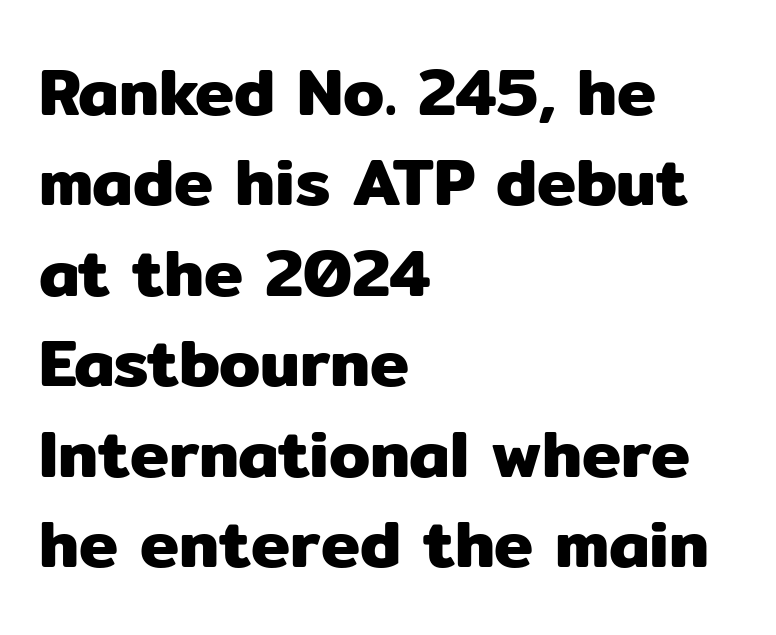
You could not count columns in this text — the font is proportionally spaced. The block of text has a typical density, with ordinary space between rows. Descender tails drop into unmarked territory. The passage is arranged the way most books set body copy — flush left.
